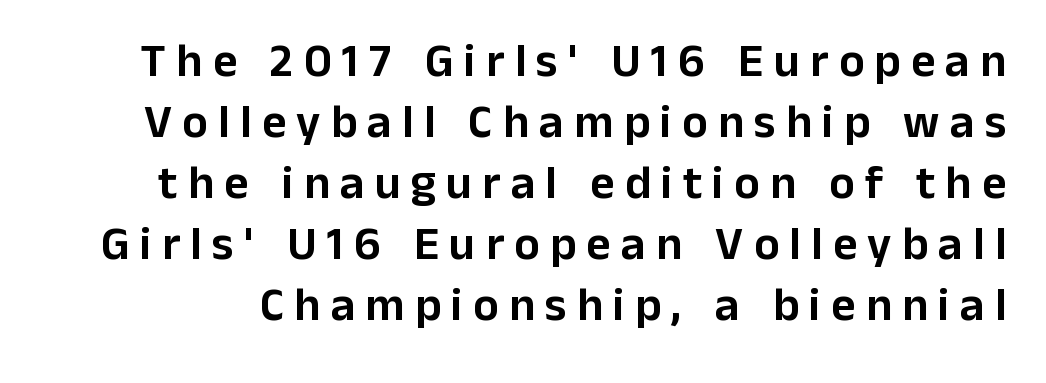
Q: Is the text italic (slanted)? A: No, it is upright.
Q: Is the typeface a serif or a sans-serif typeface? A: Sans-serif.
Q: Is the text underlined? A: No.
Q: Is the spacing between letters normal or unusually wide? A: Unusually wide.
Q: Is the spacing between lines tight, normal or loose? A: Normal.
Q: Width (condensed, normal, or wide)? A: Normal.
Q: Stroke contrast? A: Low.
Q: x-height? A: Medium.
Q: Monospaced? A: No.
